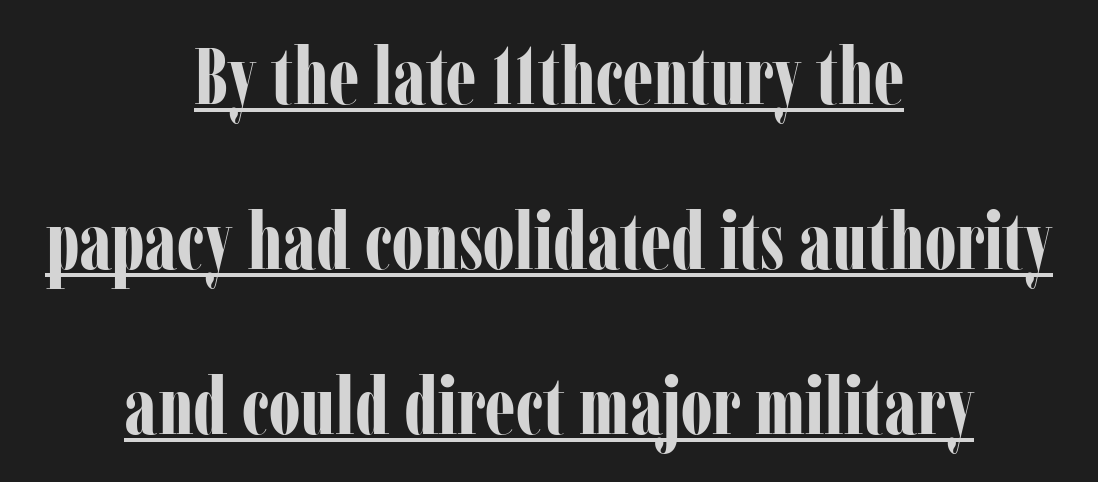
Q: Is the text bold? A: Yes.
Q: Is the text italic (slanted)? A: No, it is upright.
Q: Is the typeface a serif or a sans-serif typeface? A: Serif.
Q: Is the text underlined? A: Yes.
Q: How is the paragraph aligned? A: Centered.
Q: Is the spacing between letters normal or unusually wide? A: Normal.
Q: Is the spacing between lines tight, normal or loose? A: Loose.
Q: Width (condensed, normal, or wide)? A: Condensed.
Q: Stroke contrast? A: Low.
Q: x-height? A: Medium.
Q: Monospaced? A: No.
